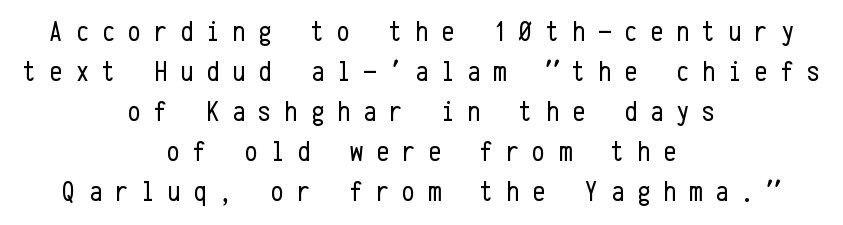
Q: Is the text bold? A: No.
Q: Is the text italic (slanted)? A: No, it is upright.
Q: Is the typeface a serif or a sans-serif typeface? A: Sans-serif.
Q: Is the text underlined? A: No.
Q: How is the paragraph aligned? A: Centered.
Q: Is the spacing between letters normal or unusually wide? A: Unusually wide.
Q: Is the spacing between lines tight, normal or loose? A: Normal.
Q: Width (condensed, normal, or wide)? A: Condensed.
Q: Stroke contrast? A: Low.
Q: x-height? A: Medium.
Q: Monospaced? A: Yes.
